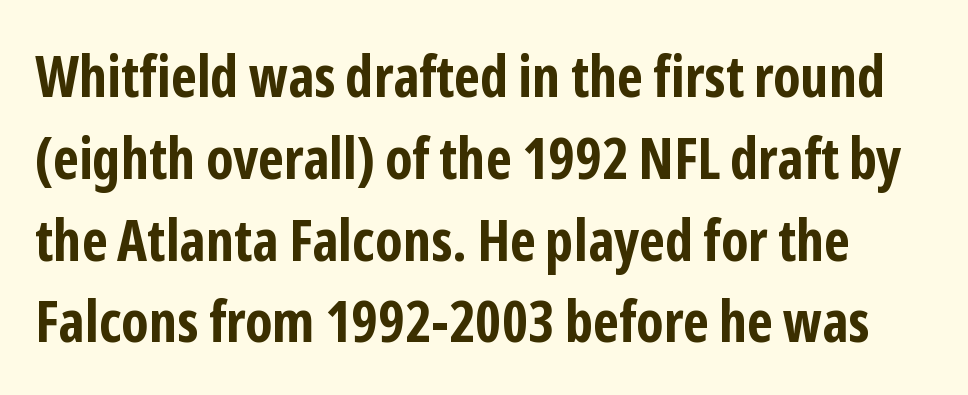
Compared with an ordinary text face, these strokes are far heavier — a full bold. Only glyphs here, with clear space below each row. Is there much room between lines? A standard amount, neither cramped nor airy. The type family on display is of the sans-serif kind. Is there any slant? The stems are plumb. Nobody touched the tracking dial on this one.
